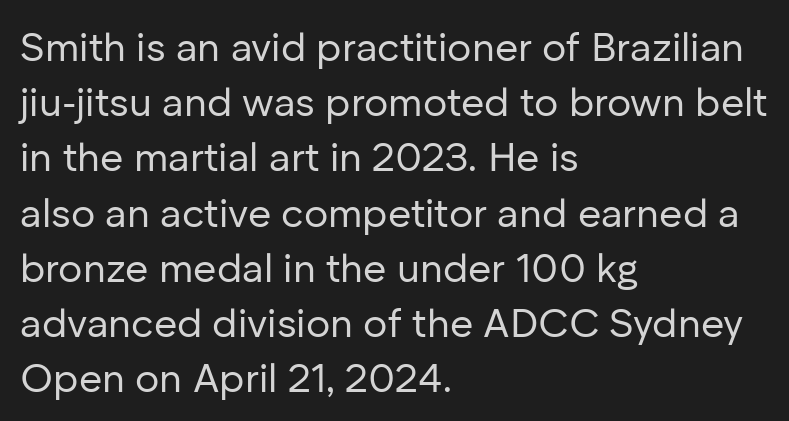
{"serif": "no", "italic": "no", "bold": "no", "weight": "regular", "width": "normal", "stroke_contrast": "low", "x_height": "medium", "monospaced": "no", "underline": "no", "align": "left", "line_spacing": "normal", "line_spacing_ratio": 1.38, "letter_spacing": "normal", "letter_spacing_em": 0.0, "glyph_px": 40}
